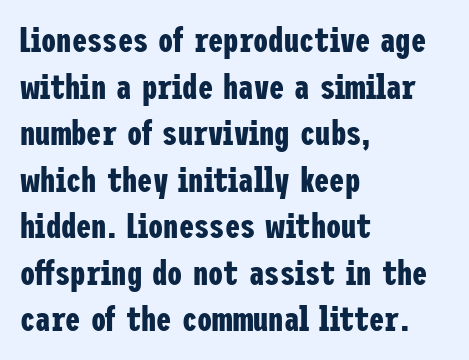
{"serif": "no", "italic": "no", "bold": "yes", "weight": "bold", "width": "condensed", "stroke_contrast": "low", "x_height": "medium", "underline": "no", "align": "left", "line_spacing": "normal", "line_spacing_ratio": 1.37, "letter_spacing": "normal", "letter_spacing_em": 0.0, "glyph_px": 34}
